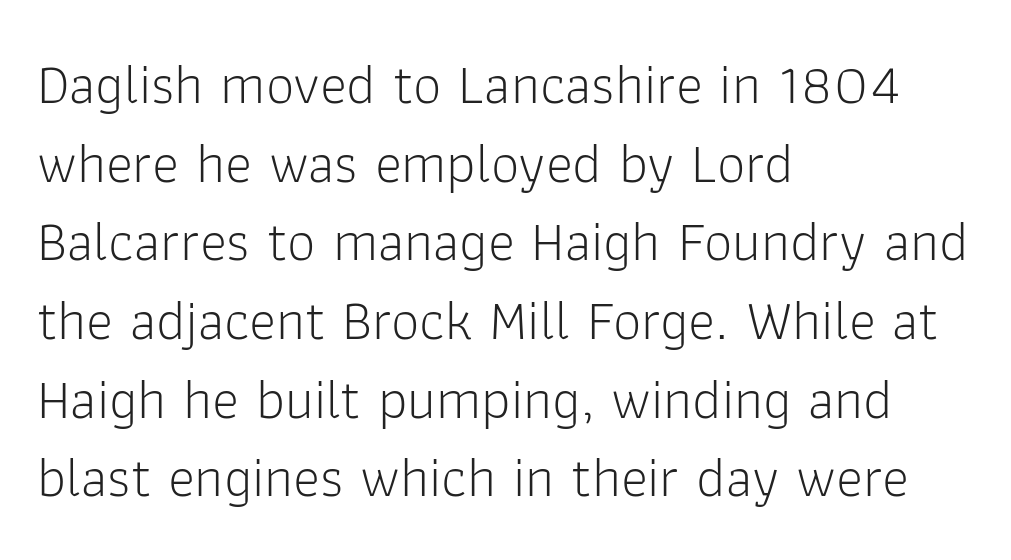
Q: Is the text bold? A: No.
Q: Is the text italic (slanted)? A: No, it is upright.
Q: Is the typeface a serif or a sans-serif typeface? A: Sans-serif.
Q: Is the text underlined? A: No.
Q: How is the paragraph aligned? A: Left-aligned.
Q: Is the spacing between letters normal or unusually wide? A: Normal.
Q: Is the spacing between lines tight, normal or loose? A: Normal.
Q: Width (condensed, normal, or wide)? A: Normal.
Q: Stroke contrast? A: Low.
Q: x-height? A: Medium.
Q: Monospaced? A: No.
